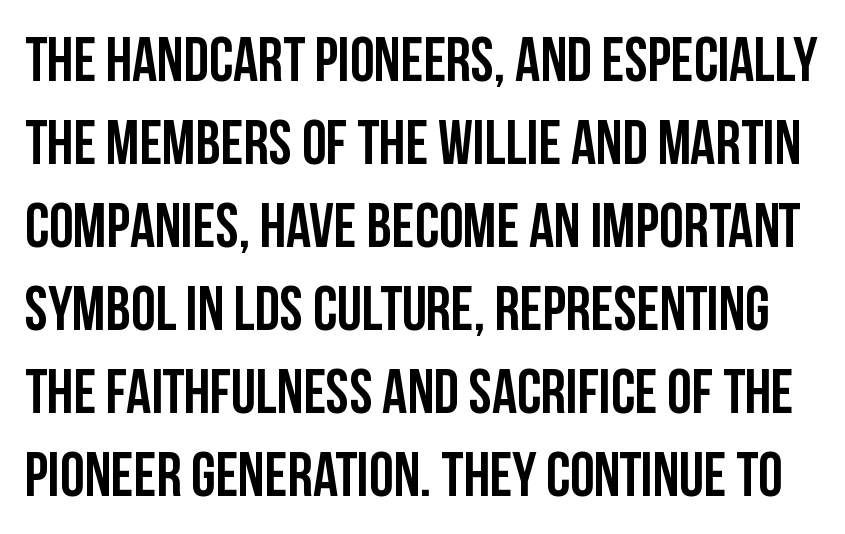
Q: Is the text bold? A: Yes.
Q: Is the text italic (slanted)? A: No, it is upright.
Q: Is the typeface a serif or a sans-serif typeface? A: Sans-serif.
Q: Is the text underlined? A: No.
Q: Is the spacing between letters normal or unusually wide? A: Normal.
Q: Is the spacing between lines tight, normal or loose? A: Normal.
Q: Width (condensed, normal, or wide)? A: Condensed.
Q: Stroke contrast? A: Low.
Q: x-height? A: Large.
Q: Monospaced? A: No.
